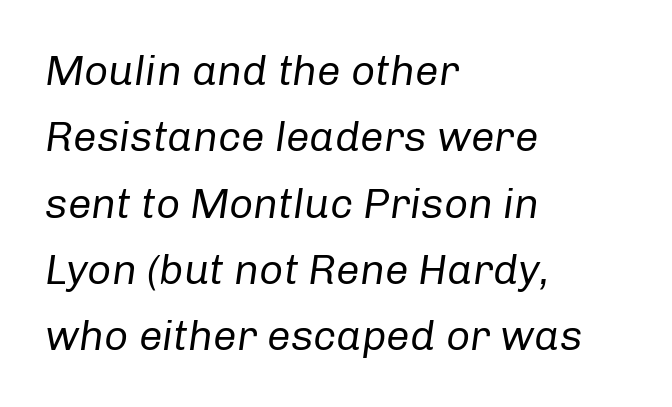
The image shows 42 px regular-weight type, italic (leaning right); set left-aligned, normal line spacing (1.58x), normal letter spacing, not underlined; low stroke contrast and a medium x-height.
